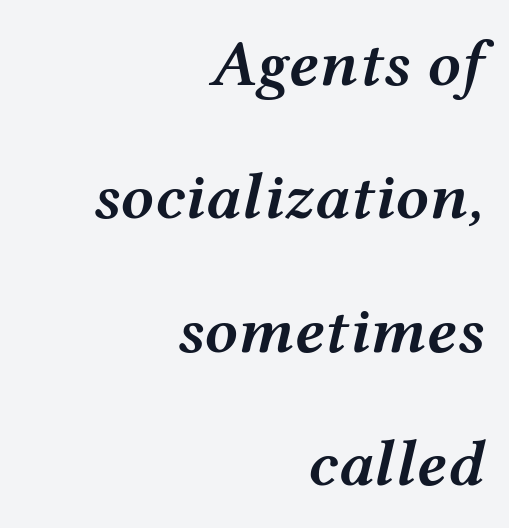
{"italic": "yes", "lean": "right", "slant_degrees": 12, "bold": "semi", "weight": "semibold", "width": "wide", "stroke_contrast": "medium", "x_height": "medium", "monospaced": "no", "underline": "no", "align": "right", "line_spacing": "loose", "line_spacing_ratio": 2.02, "letter_spacing": "normal", "letter_spacing_em": 0.0, "glyph_px": 66}
